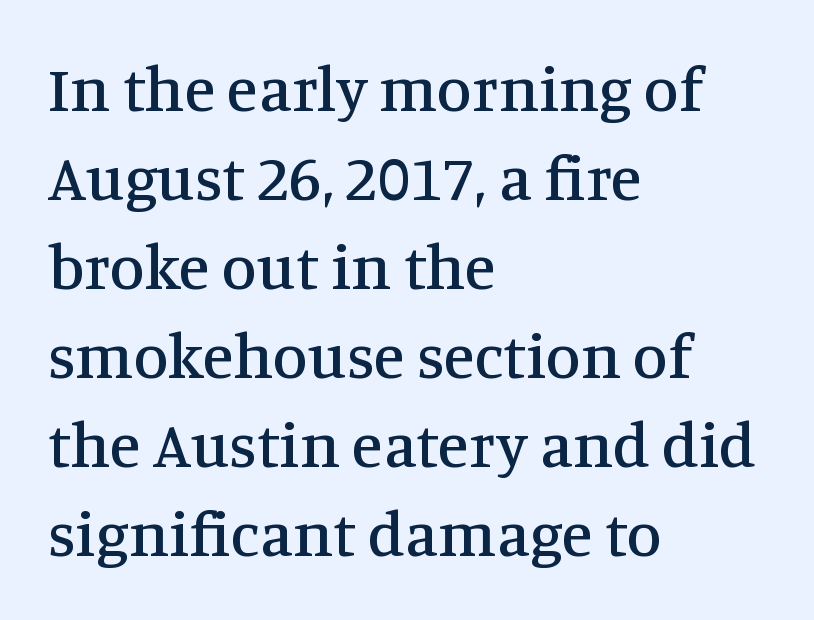
The image shows 64 px serif type, upright; set left-aligned, normal line spacing (1.39x), normal letter spacing, not underlined; medium stroke contrast and a large x-height.
